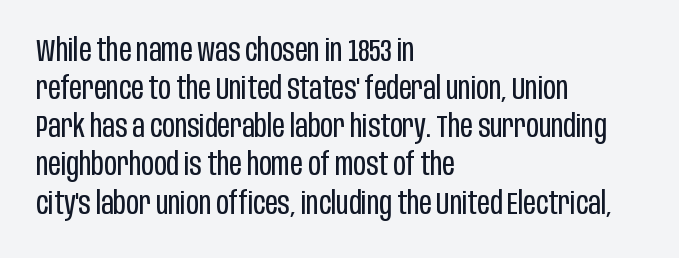
{"serif": "no", "italic": "no", "bold": "no", "weight": "regular", "width": "condensed", "stroke_contrast": "low", "x_height": "large", "monospaced": "no", "underline": "no", "align": "left", "line_spacing_ratio": 1.23, "letter_spacing": "normal", "letter_spacing_em": 0.0, "glyph_px": 31}
